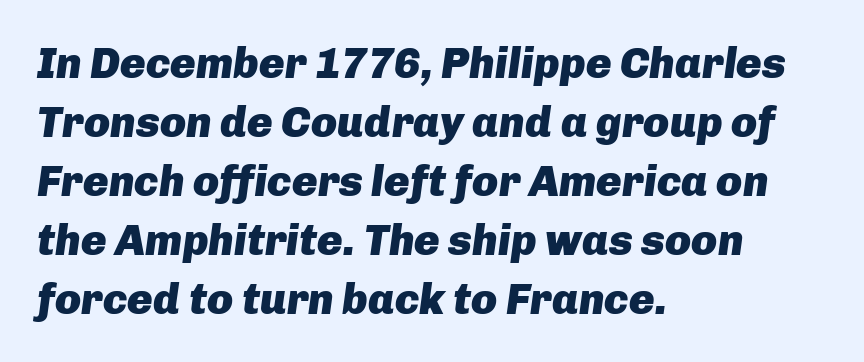
Clear beneath every line of the passage. Do the characters align in a grid? No, the font is proportional. Weight: bold. The ragged edge is on the right, which tells us the setting is flush left.
